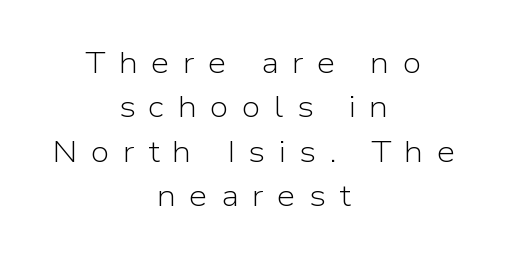
Q: Is the text bold? A: No.
Q: Is the text italic (slanted)? A: No, it is upright.
Q: Is the typeface a serif or a sans-serif typeface? A: Sans-serif.
Q: Is the text underlined? A: No.
Q: How is the paragraph aligned? A: Centered.
Q: Is the spacing between letters normal or unusually wide? A: Unusually wide.
Q: Is the spacing between lines tight, normal or loose? A: Normal.
Q: Width (condensed, normal, or wide)? A: Normal.
Q: Stroke contrast? A: Low.
Q: x-height? A: Medium.
Q: Monospaced? A: No.
